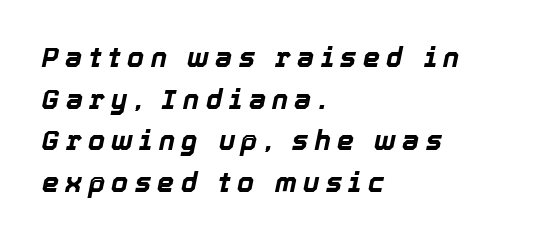
{"italic": "yes", "lean": "right", "slant_degrees": 12, "bold": "yes", "underline": "no", "align": "left", "line_spacing": "normal", "line_spacing_ratio": 1.54, "letter_spacing": "wide", "letter_spacing_em": 0.24, "glyph_px": 27}
